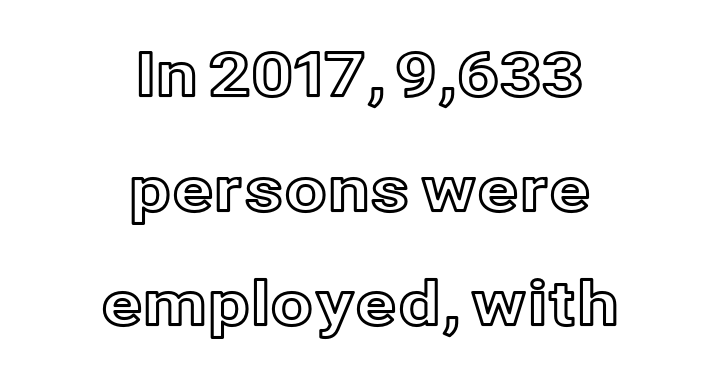
{"italic": "no", "width": "normal", "x_height": "medium", "monospaced": "no", "underline": "no", "align": "center", "line_spacing_ratio": 1.88, "letter_spacing": "normal", "letter_spacing_em": 0.0, "glyph_px": 61}
